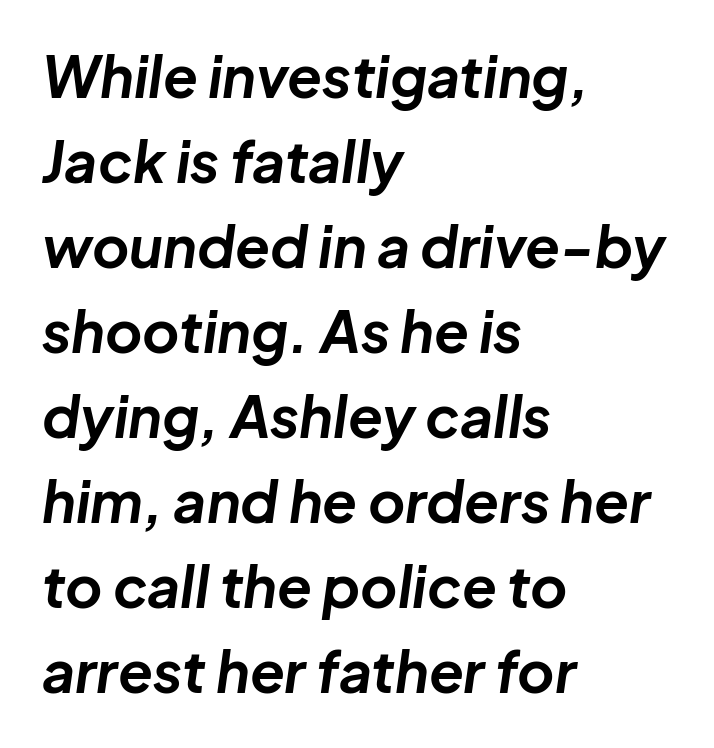
This rendering uses left alignment, leaving the right contour irregular. This rendering features lettering with no underline. Quick note: interline space is typical. Looks like regular typesetting: each glyph gets only the width it needs. In terms of posture, this sample is oblique.
